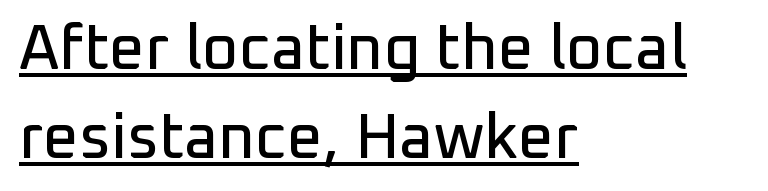
The image shows 63 px sans-serif type, upright; set left-aligned, normal line spacing (1.41x), normal letter spacing, underlined; low stroke contrast and a medium x-height.
